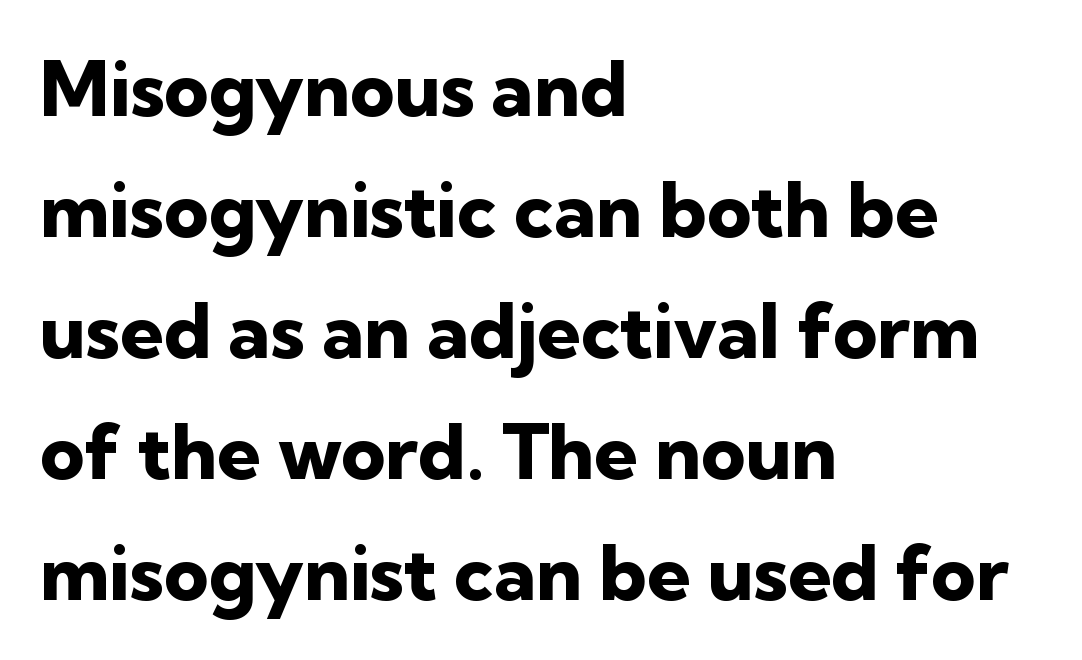
The image shows 77 px heavy sans-serif type, upright; set left-aligned, normal line spacing (1.57x), normal letter spacing, not underlined; low stroke contrast and a medium x-height.
